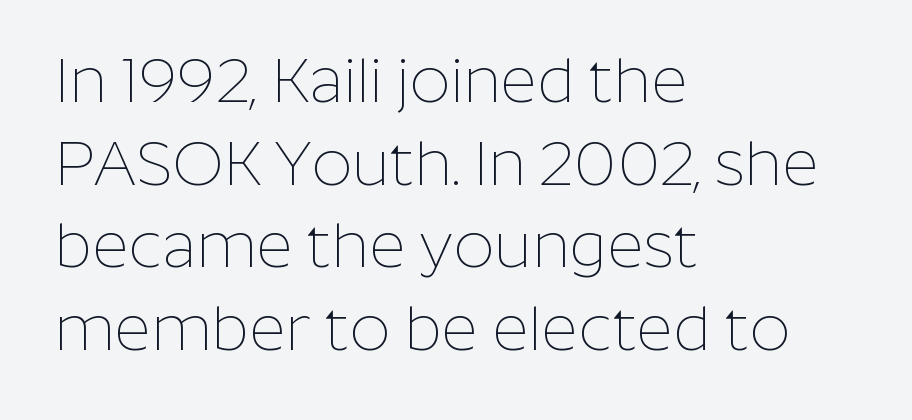
{"serif": "no", "italic": "no", "bold": "no", "weight": "thin", "width": "normal", "stroke_contrast": "low", "x_height": "medium", "monospaced": "no", "underline": "no", "align": "left", "line_spacing": "normal", "line_spacing_ratio": 1.31, "letter_spacing": "normal", "letter_spacing_em": 0.0, "glyph_px": 63}
